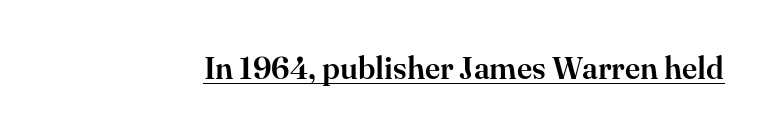
Q: Is the text italic (slanted)? A: No, it is upright.
Q: Is the typeface a serif or a sans-serif typeface? A: Serif.
Q: Is the text underlined? A: Yes.
Q: Is the spacing between letters normal or unusually wide? A: Normal.
Q: Width (condensed, normal, or wide)? A: Normal.
Q: Stroke contrast? A: High.
Q: x-height? A: Small.
Q: Monospaced? A: No.
